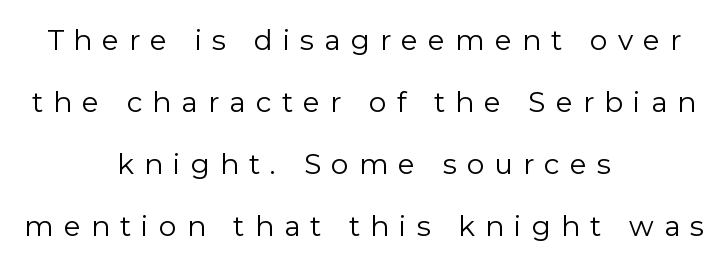
The image shows 28 px regular-weight sans-serif type, upright; set centered, loose line spacing (2.21x), unusually wide letter spacing (+0.36 em), not underlined; low stroke contrast and a medium x-height.
